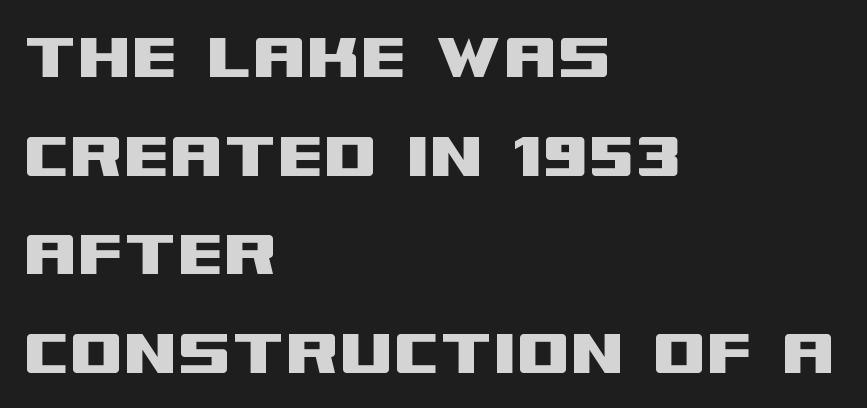
Letters rest on an invisible, unmarked baseline. This is sans-serif lettering, the kind often seen on screens and signage. The axis of the letterforms is exactly vertical. A typesetter would call this proportional, since set widths differ per character.
